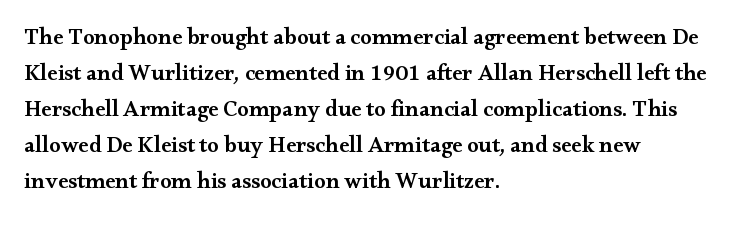
The image shows 23 px text type, upright; set left-aligned, normal line spacing (1.56x), normal letter spacing, not underlined.
